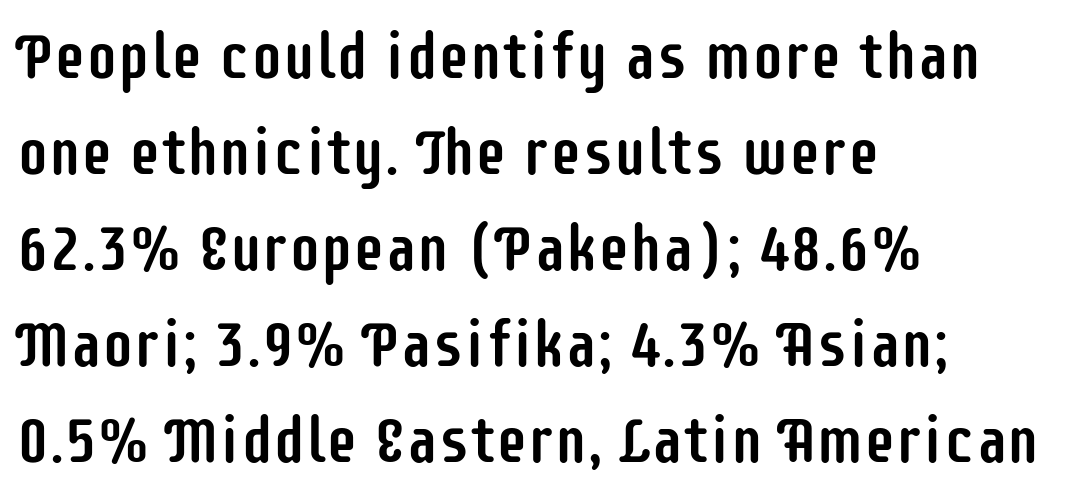
{"serif": "no", "italic": "no", "width": "condensed", "stroke_contrast": "low", "x_height": "large", "monospaced": "no", "underline": "no", "align": "left", "line_spacing": "normal", "line_spacing_ratio": 1.5, "letter_spacing": "normal", "letter_spacing_em": 0.0, "glyph_px": 64}
